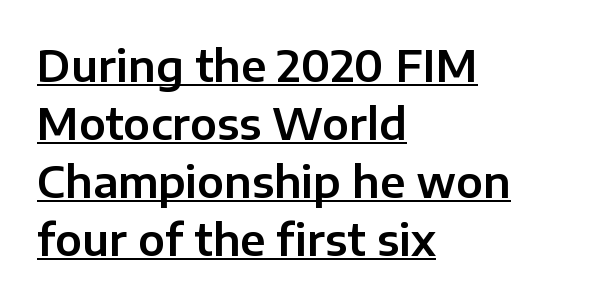
The image shows 43 px sans-serif type, upright; set left-aligned, normal line spacing (1.35x), normal letter spacing, underlined; low stroke contrast and a medium x-height.
